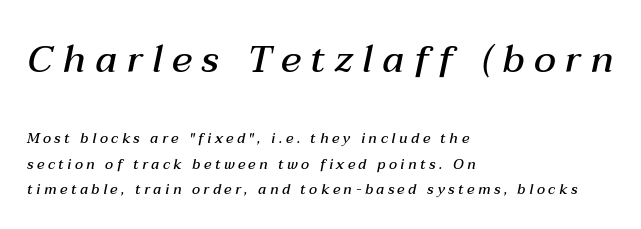
If you drew a line through each stem, it would be angled. Visually, the top section dominates because its glyphs are scaled up. Notice how the passage keeps a crisp vertical edge on the left only. The letters are semibold — heavier than regular but short of a full bold.
